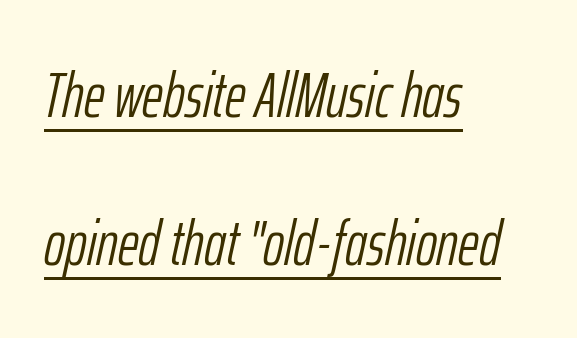
{"italic": "yes", "lean": "right", "slant_degrees": 12, "bold": "no", "weight": "light", "width": "condensed", "stroke_contrast": "low", "x_height": "medium", "monospaced": "no", "underline": "yes", "align": "left", "line_spacing": "loose", "line_spacing_ratio": 2.31, "letter_spacing": "normal", "letter_spacing_em": 0.0, "glyph_px": 64}
